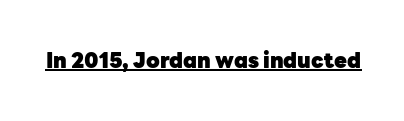
Emphasis is given by a line drawn under the lettering. Weight: bold. Honestly, the letter spacing is just normal — you wouldn't notice it. Is there any slant? The stems are plumb.
